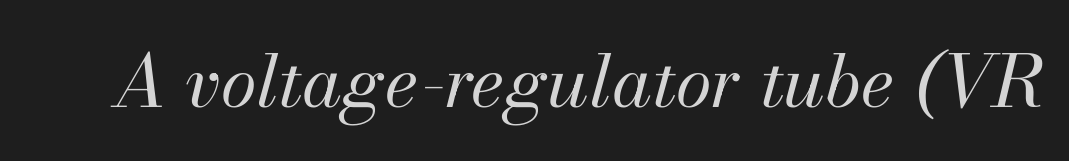
The image shows 73 px regular-weight type, italic (leaning right); set normal letter spacing, not underlined; medium stroke contrast and a small x-height.
